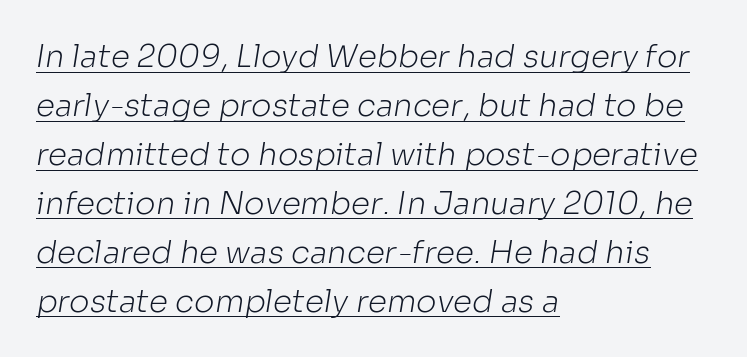
A normal amount of white space separates one row of letters from the next. How are the letters spaced? Ordinarily, with no added tracking. Look at the bottom of the vertical strokes: they stop flat, with no serifs. The rendering uses natural spacing where letterforms have individual widths. No chunkiness to these letters — they're not bold.
